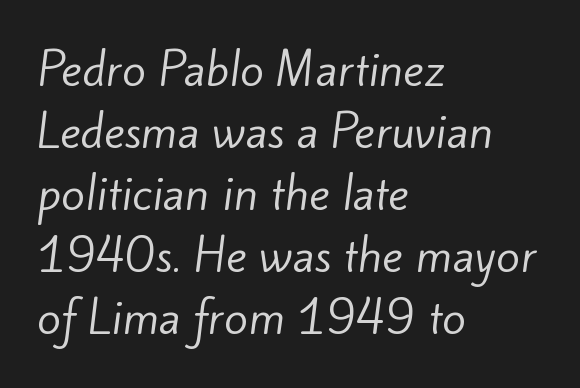
{"serif": "no", "bold": "no", "weight": "regular", "width": "normal", "stroke_contrast": "low", "x_height": "small", "monospaced": "no", "underline": "no", "align": "left", "line_spacing": "normal", "line_spacing_ratio": 1.41, "letter_spacing": "normal", "letter_spacing_em": 0.0, "glyph_px": 44}
